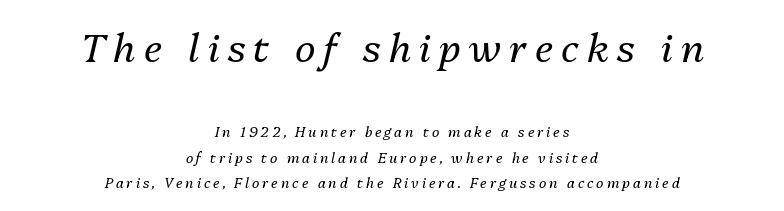
The image shows 39 px regular-weight type, italic (leaning right); set centered, line spacing 1.84x, unusually wide letter spacing (+0.21 em), not underlined; the first (top) block is 2.79x larger; medium stroke contrast and a medium x-height.
